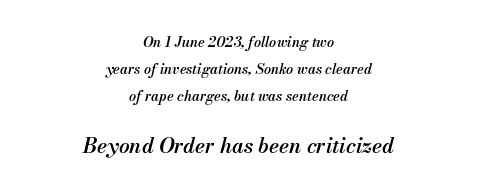
The tracking reads as untouched default to a designer's eye. The gap between lines stays unmarked. Reading down the column, the eye jumps a long way to each next line. Teacher's note: observe the equal gaps on both sides — that is centered alignment. The text carries the slant typical of an italic or oblique font.
